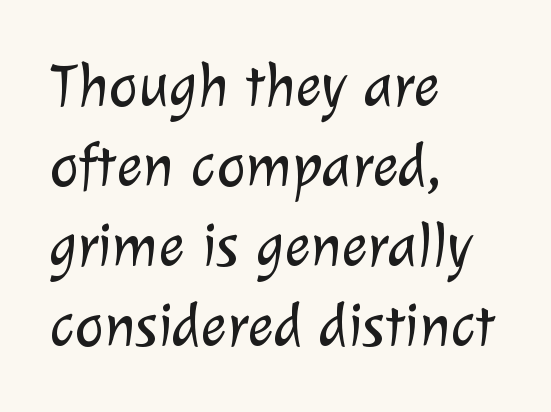
{"serif": "no", "bold": "no", "weight": "light", "width": "normal", "stroke_contrast": "low", "x_height": "medium", "monospaced": "no", "underline": "no", "align": "left", "line_spacing": "normal", "line_spacing_ratio": 1.29, "letter_spacing": "normal", "letter_spacing_em": 0.0, "glyph_px": 62}
